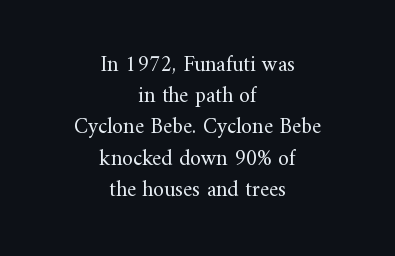
Q: Is the text bold? A: No.
Q: Is the text italic (slanted)? A: No, it is upright.
Q: Is the text underlined? A: No.
Q: How is the paragraph aligned? A: Centered.
Q: Is the spacing between letters normal or unusually wide? A: Normal.
Q: Is the spacing between lines tight, normal or loose? A: Normal.
